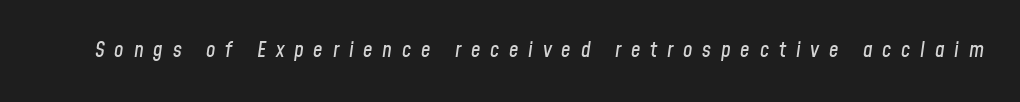
Q: Is the text italic (slanted)? A: Yes, it leans right by about 8 degrees.
Q: Is the text underlined? A: No.
Q: Is the spacing between letters normal or unusually wide? A: Unusually wide.
